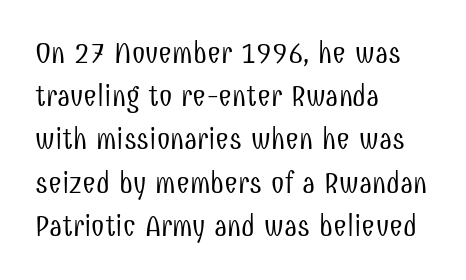
{"serif": "no", "italic": "no", "bold": "no", "weight": "light", "width": "condensed", "stroke_contrast": "low", "x_height": "medium", "monospaced": "no", "underline": "no", "align": "left", "line_spacing": "normal", "line_spacing_ratio": 1.44, "letter_spacing": "normal", "letter_spacing_em": 0.0, "glyph_px": 30}
